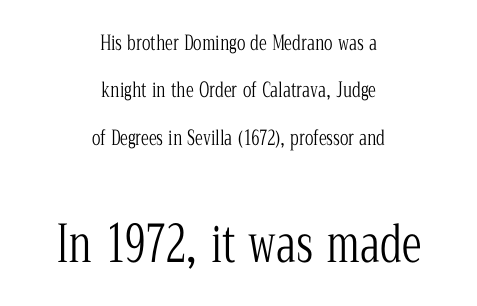
{"serif": "yes", "italic": "no", "bold": "no", "weight": "light", "width": "condensed", "stroke_contrast": "low", "x_height": "medium", "monospaced": "no", "underline": "no", "align": "center", "line_spacing": "loose", "line_spacing_ratio": 2.37, "letter_spacing": "normal", "letter_spacing_em": 0.0, "larger_block": "second", "size_ratio": 2.5, "glyph_px": 50}
